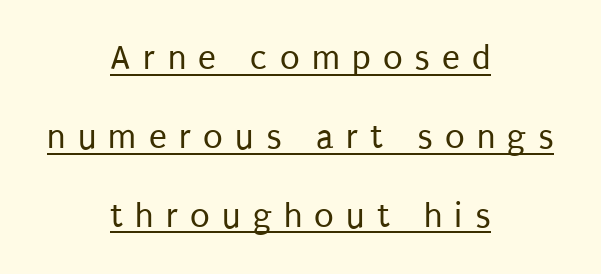
{"serif": "no", "italic": "no", "bold": "no", "weight": "regular", "width": "condensed", "stroke_contrast": "low", "x_height": "large", "monospaced": "no", "underline": "yes", "align": "center", "line_spacing": "loose", "line_spacing_ratio": 2.19, "letter_spacing": "wide", "letter_spacing_em": 0.34, "glyph_px": 36}
